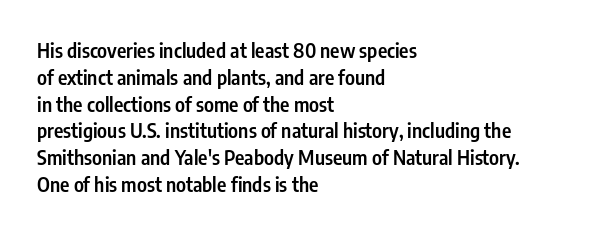
The image shows 20 px text type, upright; set left-aligned, normal line spacing (1.34x), normal letter spacing, not underlined.
